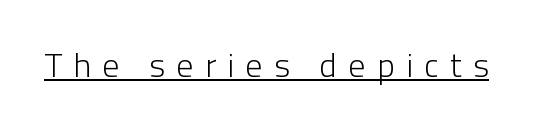
The image shows 34 px light sans-serif type, upright; set unusually wide letter spacing (+0.33 em), underlined; low stroke contrast and a medium x-height.
